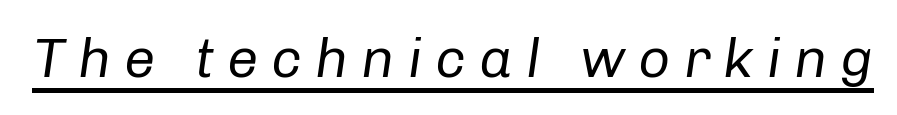
The image shows 56 px regular-weight type, italic (leaning right); set unusually wide letter spacing (+0.23 em), underlined; low stroke contrast and a medium x-height.
